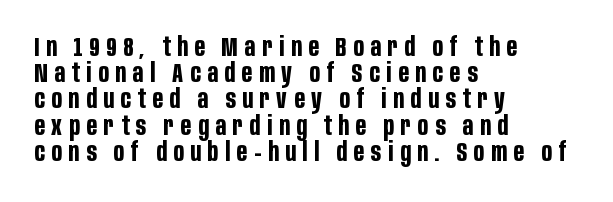
The image shows 27 px bold type, upright; set left-aligned, tight line spacing (0.97x), unusually wide letter spacing (+0.25 em), not underlined.
